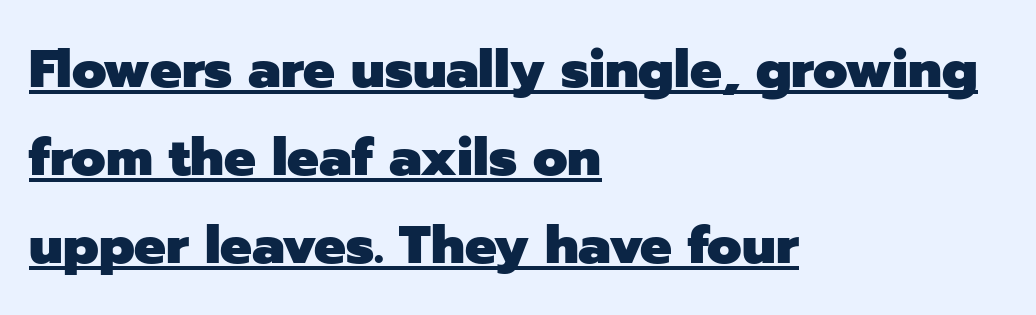
{"serif": "no", "italic": "no", "bold": "yes", "weight": "heavy", "width": "normal", "stroke_contrast": "low", "x_height": "medium", "monospaced": "no", "underline": "yes", "align": "left", "line_spacing": "normal", "line_spacing_ratio": 1.66, "letter_spacing": "normal", "letter_spacing_em": 0.0, "glyph_px": 53}
